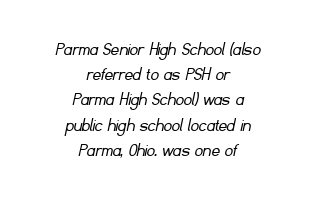
Has an underline been added? It has not. Typeset on center — no edge is straight. Inter-character spacing is left at the font's built-in metrics. Is the stroke heavy? The answer is a plain regular-or-lighter. The space between consecutive lines is moderate.
